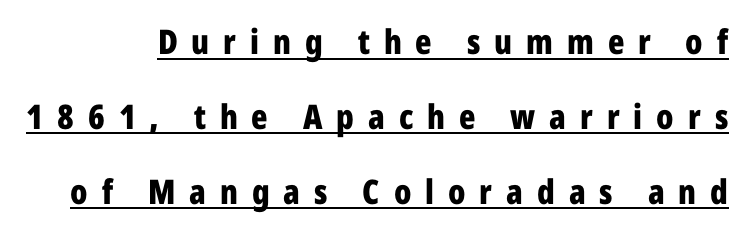
{"serif": "no", "italic": "no", "bold": "yes", "weight": "bold", "width": "condensed", "stroke_contrast": "low", "x_height": "medium", "monospaced": "no", "underline": "yes", "line_spacing": "loose", "line_spacing_ratio": 2.2, "letter_spacing": "wide", "letter_spacing_em": 0.41, "glyph_px": 34}
